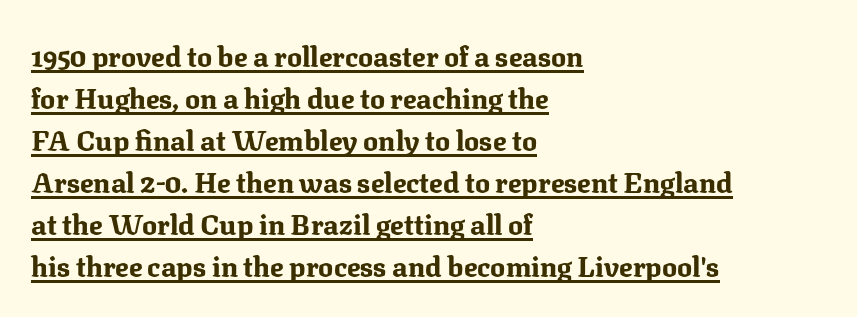
{"serif": "yes", "italic": "no", "bold": "yes", "weight": "bold", "width": "normal", "stroke_contrast": "medium", "x_height": "medium", "monospaced": "no", "underline": "yes", "align": "left", "line_spacing": "normal", "line_spacing_ratio": 1.5, "letter_spacing": "normal", "letter_spacing_em": 0.0, "glyph_px": 28}
